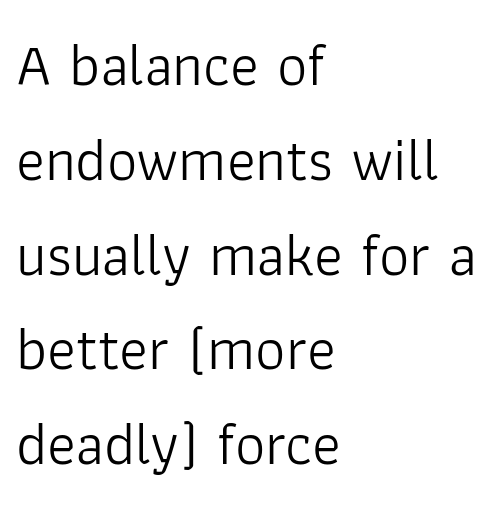
{"serif": "no", "italic": "no", "bold": "no", "weight": "light", "width": "normal", "stroke_contrast": "low", "x_height": "medium", "monospaced": "no", "underline": "no", "align": "left", "line_spacing": "normal", "line_spacing_ratio": 1.58, "letter_spacing": "normal", "letter_spacing_em": 0.0, "glyph_px": 60}
